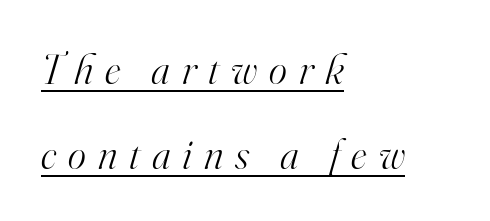
Q: Is the text bold? A: No.
Q: Is the text italic (slanted)? A: Yes, it leans right by about 16 degrees.
Q: Is the typeface a serif or a sans-serif typeface? A: Serif.
Q: Is the text underlined? A: Yes.
Q: How is the paragraph aligned? A: Left-aligned.
Q: Is the spacing between letters normal or unusually wide? A: Unusually wide.
Q: Is the spacing between lines tight, normal or loose? A: Loose.
Q: Width (condensed, normal, or wide)? A: Normal.
Q: Stroke contrast? A: High.
Q: x-height? A: Small.
Q: Monospaced? A: No.
